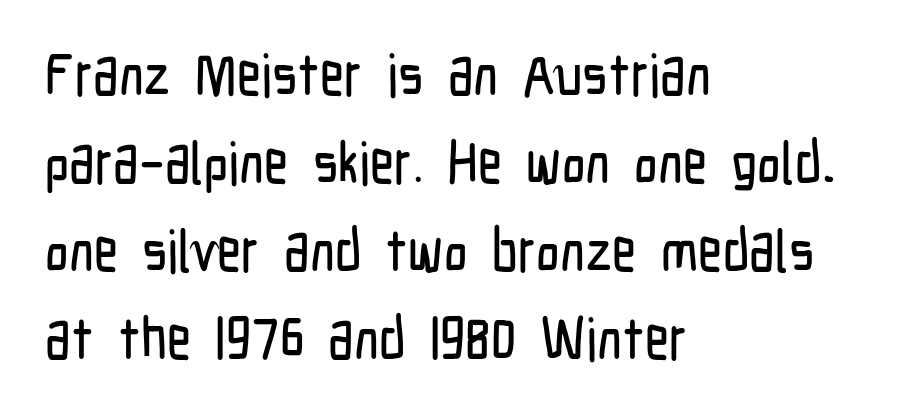
Every character sits straight up, as roman type does. The baseline area is clear. Whoever set this chose a conventional vertical rhythm. Layout note: lines flush left. Proportional: the letters do not fall into vertical columns.
